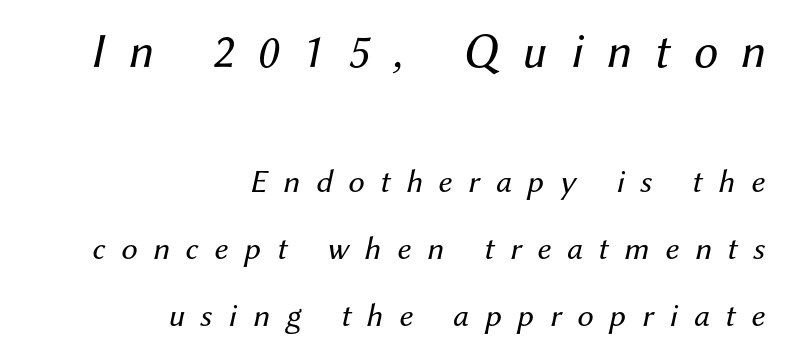
Each row of text sits above clean, open space. Type size steps down from the first block to the second. Stems here are at most as thick as an everyday book face. The passage is arranged like a letterhead date or caption credit — flush right. The tracking jumps out immediately: characters are airy and widely separated. Honestly, the rows look like they've been pulled way apart.
